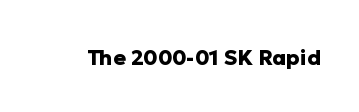
Q: Is the text bold? A: Yes.
Q: Is the text italic (slanted)? A: No, it is upright.
Q: Is the text underlined? A: No.
Q: Is the spacing between letters normal or unusually wide? A: Normal.
